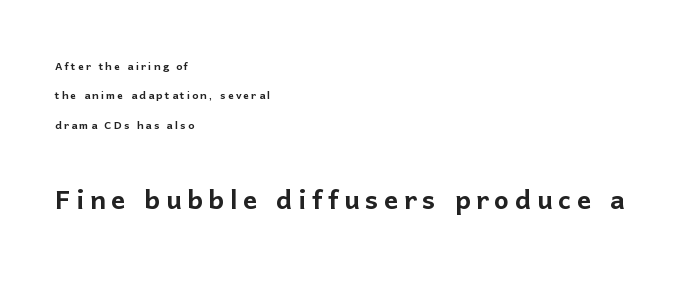
The image shows 35 px sans-serif type, upright; set left-aligned, loose line spacing (2.1x), not underlined; the second (bottom) block is 2.5x larger; low stroke contrast and a medium x-height.
